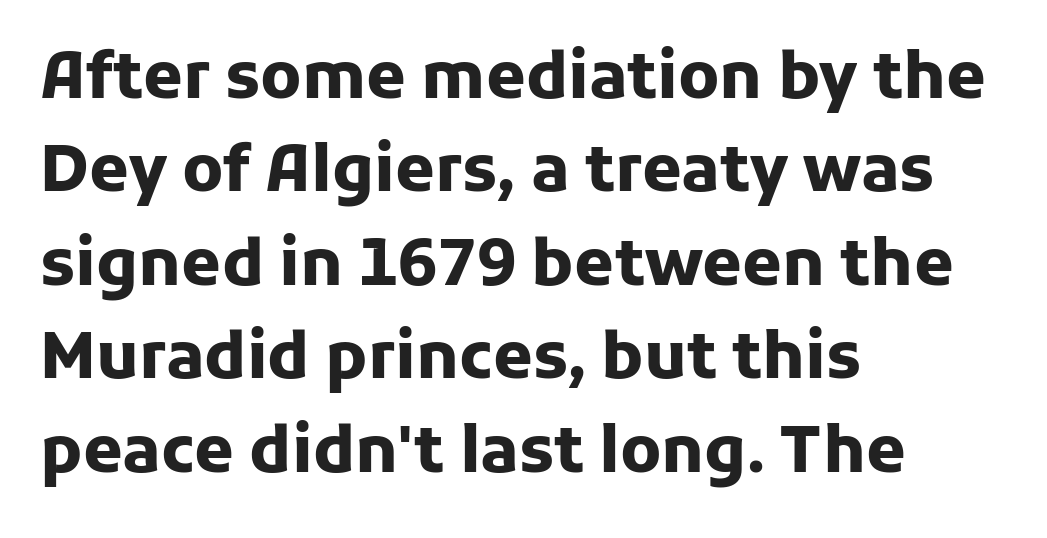
Do the letters lean? They stand straight. Any mark beneath the type? The region is blank. The passage shown is emphatically bold. Rows of type keep a routine distance in the vertical direction.
